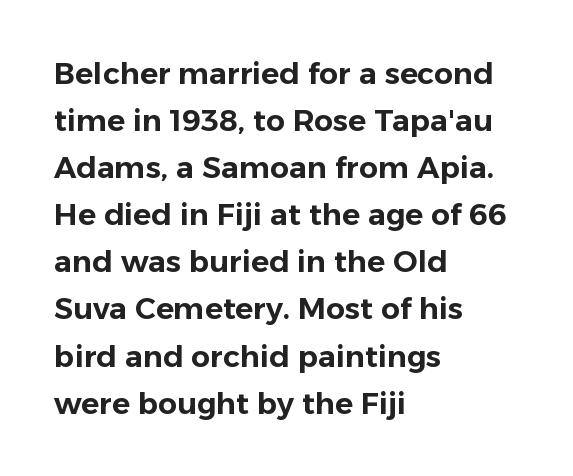
The image shows 30 px sans-serif type, upright; set left-aligned, normal line spacing (1.57x), normal letter spacing, not underlined; low stroke contrast and a medium x-height.
